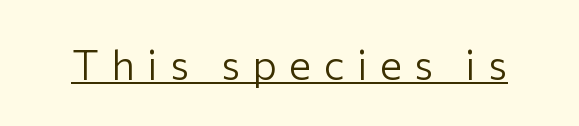
The image shows 42 px light sans-serif type, upright; set unusually wide letter spacing (+0.29 em), underlined; low stroke contrast and a medium x-height.
